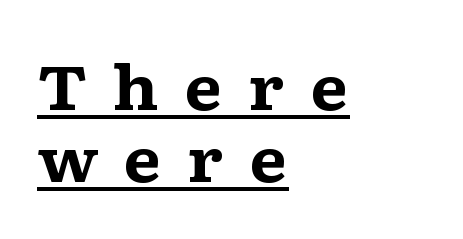
Q: Is the text bold? A: Yes.
Q: Is the text italic (slanted)? A: No, it is upright.
Q: Is the typeface a serif or a sans-serif typeface? A: Serif.
Q: Is the text underlined? A: Yes.
Q: How is the paragraph aligned? A: Left-aligned.
Q: Is the spacing between letters normal or unusually wide? A: Unusually wide.
Q: Width (condensed, normal, or wide)? A: Wide.
Q: Stroke contrast? A: Medium.
Q: x-height? A: Medium.
Q: Monospaced? A: No.
